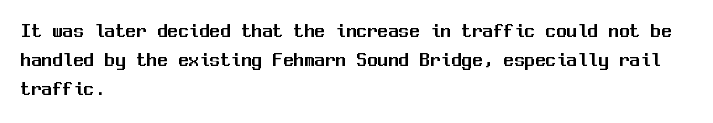
The image shows 21 px text type, upright; set left-aligned, normal line spacing (1.39x), normal letter spacing, not underlined.
